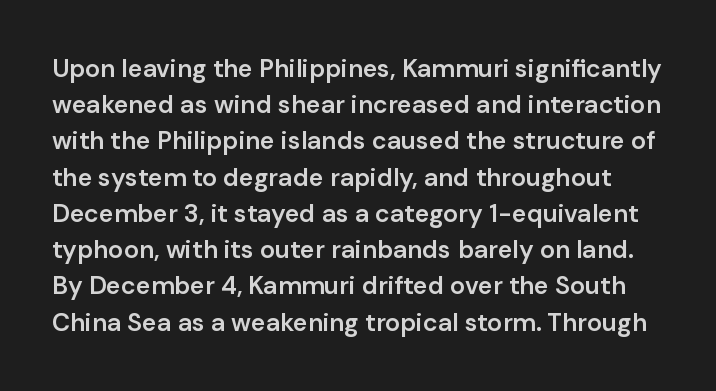
Q: Is the text bold? A: Semi-bold.
Q: Is the text italic (slanted)? A: No, it is upright.
Q: Is the text underlined? A: No.
Q: Is the spacing between letters normal or unusually wide? A: Normal.
Q: Is the spacing between lines tight, normal or loose? A: Normal.
